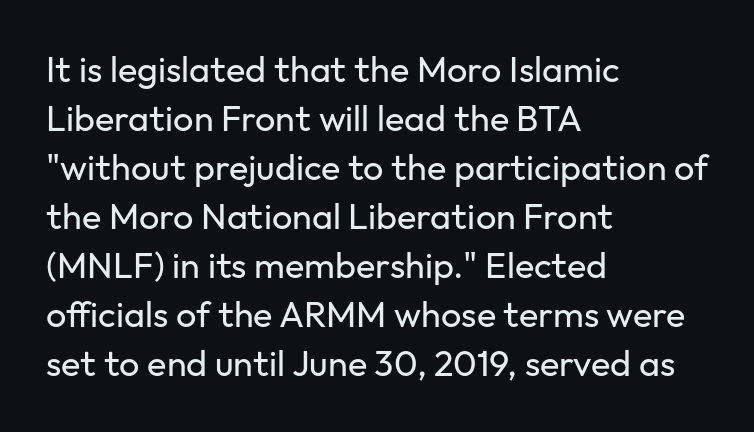
Q: Is the text bold? A: No.
Q: Is the text italic (slanted)? A: No, it is upright.
Q: Is the typeface a serif or a sans-serif typeface? A: Sans-serif.
Q: Is the text underlined? A: No.
Q: How is the paragraph aligned? A: Left-aligned.
Q: Is the spacing between letters normal or unusually wide? A: Normal.
Q: Is the spacing between lines tight, normal or loose? A: Normal.
Q: Width (condensed, normal, or wide)? A: Normal.
Q: Stroke contrast? A: Low.
Q: x-height? A: Medium.
Q: Monospaced? A: No.
